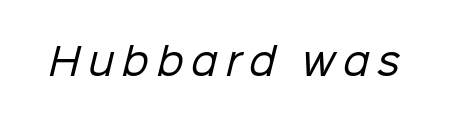
The image shows 37 px regular-weight sans-serif type; set unusually wide letter spacing (+0.21 em), not underlined; low stroke contrast and a medium x-height.
